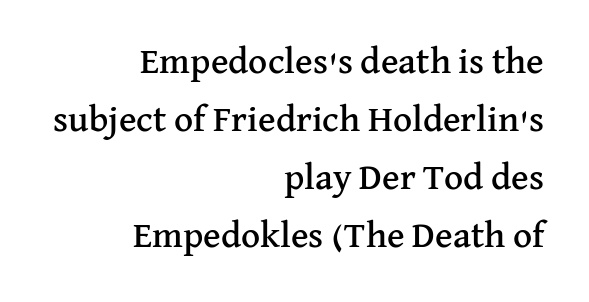
The image shows 37 px serif type, upright; set right-aligned, normal line spacing (1.57x), normal letter spacing, not underlined; medium stroke contrast and a medium x-height.
